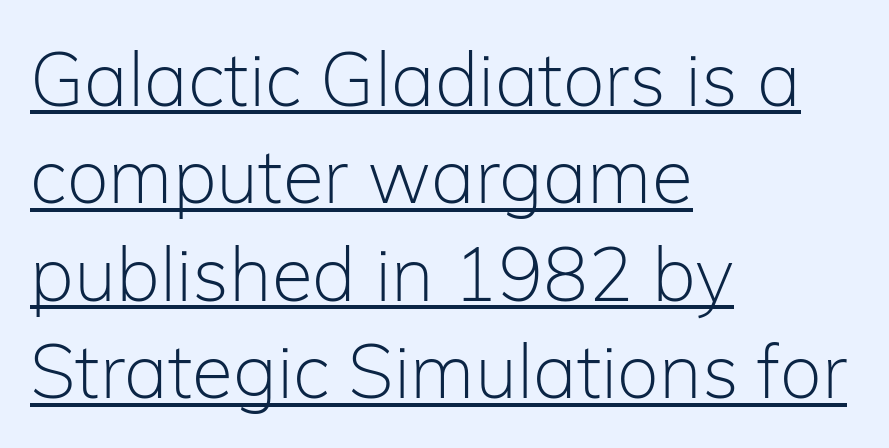
The image shows 75 px light sans-serif type, upright; set left-aligned, normal line spacing (1.3x), normal letter spacing, underlined; low stroke contrast and a medium x-height.
